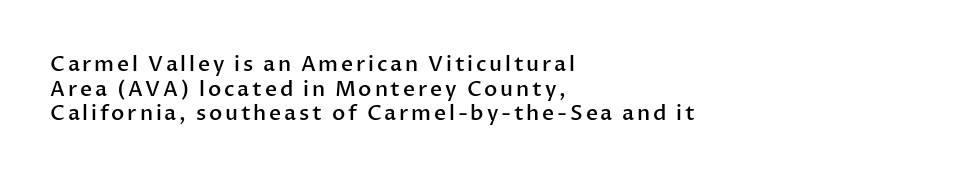
{"italic": "no", "bold": "semi", "underline": "no", "align": "left", "line_spacing_ratio": 1.17, "glyph_px": 21}
